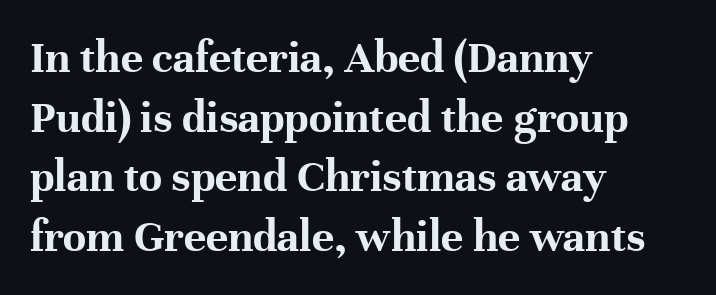
The image shows 47 px bold serif type, upright; set left-aligned, normal line spacing (1.27x), normal letter spacing, not underlined; high stroke contrast and a medium x-height.
